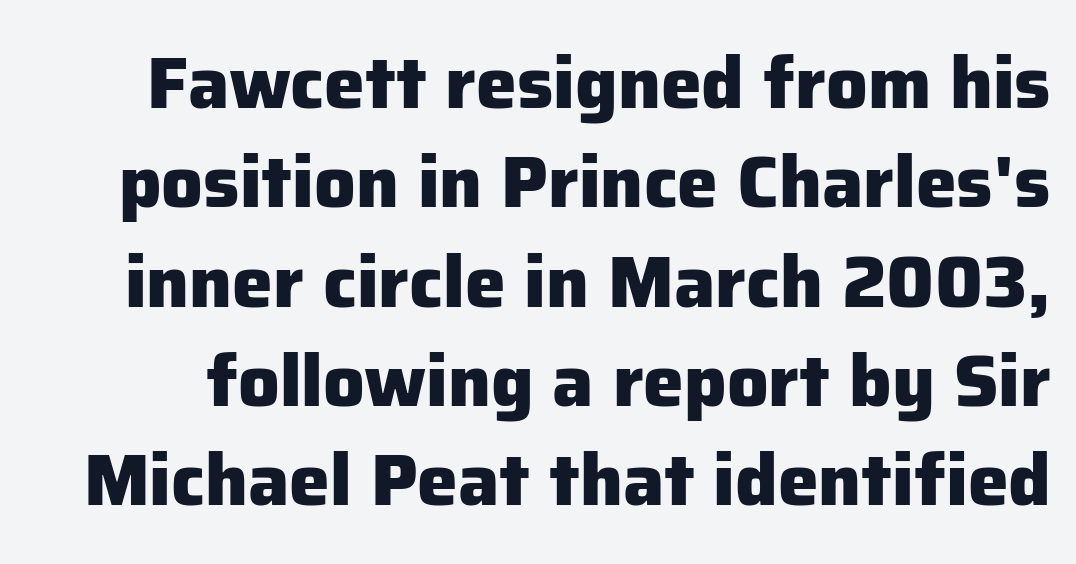
Q: Is the text bold? A: Yes.
Q: Is the text italic (slanted)? A: No, it is upright.
Q: Is the typeface a serif or a sans-serif typeface? A: Sans-serif.
Q: Is the text underlined? A: No.
Q: Is the spacing between letters normal or unusually wide? A: Normal.
Q: Is the spacing between lines tight, normal or loose? A: Normal.
Q: Width (condensed, normal, or wide)? A: Normal.
Q: Stroke contrast? A: Low.
Q: x-height? A: Medium.
Q: Monospaced? A: No.
